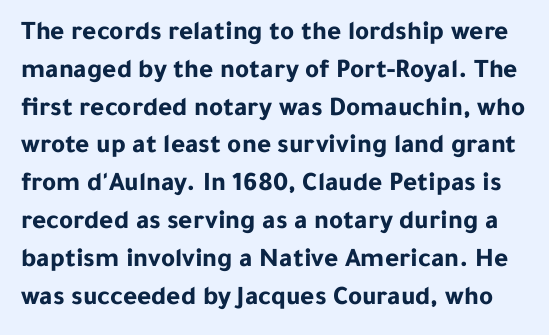
The image shows 27 px bold type, upright; set normal line spacing (1.4x), normal letter spacing, not underlined.
